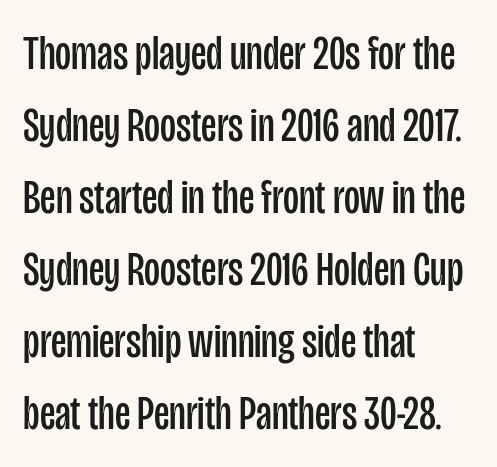
The image shows 49 px regular-weight, condensed sans-serif type, upright; set left-aligned, normal line spacing (1.47x), normal letter spacing, not underlined; low stroke contrast and a large x-height.
